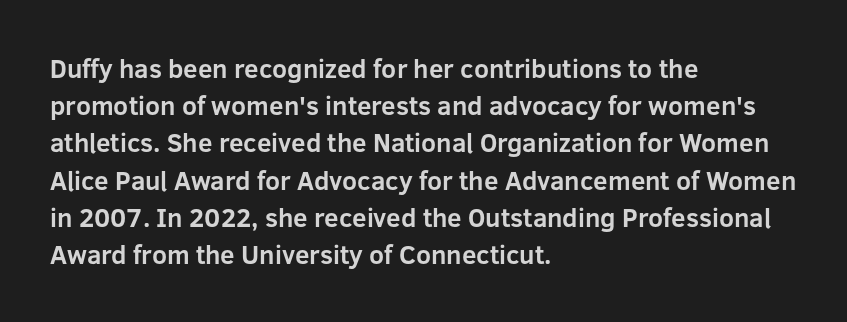
Notice how descenders clear the ascenders below comfortably — that's standard leading. Compared with an ordinary text face, these strokes are far heavier — a full bold. Compared with typical body copy, the letter spacing here is the same. Italic: no, the glyphs are upright roman. The rag falls on the right side of this text block. Descenders hang freely into open space.
